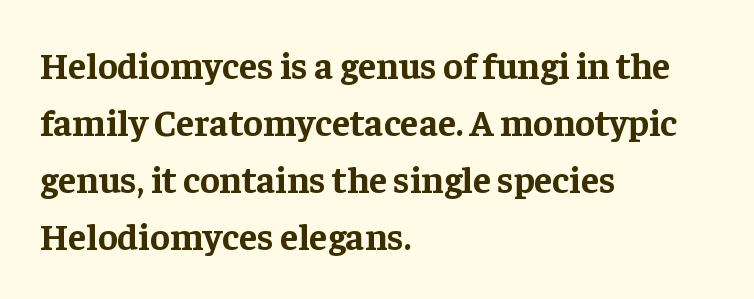
Compared with typical paragraphs, the rows here are spaced about the same. Serif or sans? Serif — the stroke terminals have little feet. The letters sit at their default tracking, neither squeezed nor spread. Think of a printed novel: that variable character pitch is what you see here. Emphasis by weight is at full strength: bold.
